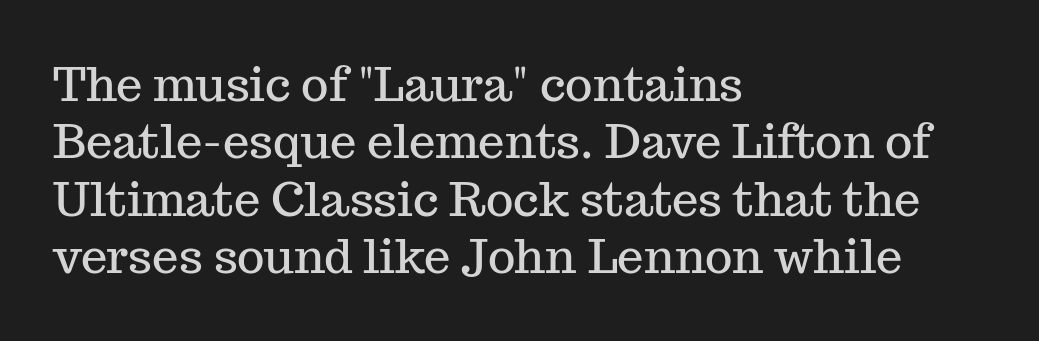
Q: Is the text italic (slanted)? A: No, it is upright.
Q: Is the typeface a serif or a sans-serif typeface? A: Serif.
Q: Is the text underlined? A: No.
Q: How is the paragraph aligned? A: Left-aligned.
Q: Is the spacing between letters normal or unusually wide? A: Normal.
Q: Width (condensed, normal, or wide)? A: Normal.
Q: Stroke contrast? A: Medium.
Q: x-height? A: Medium.
Q: Monospaced? A: No.
